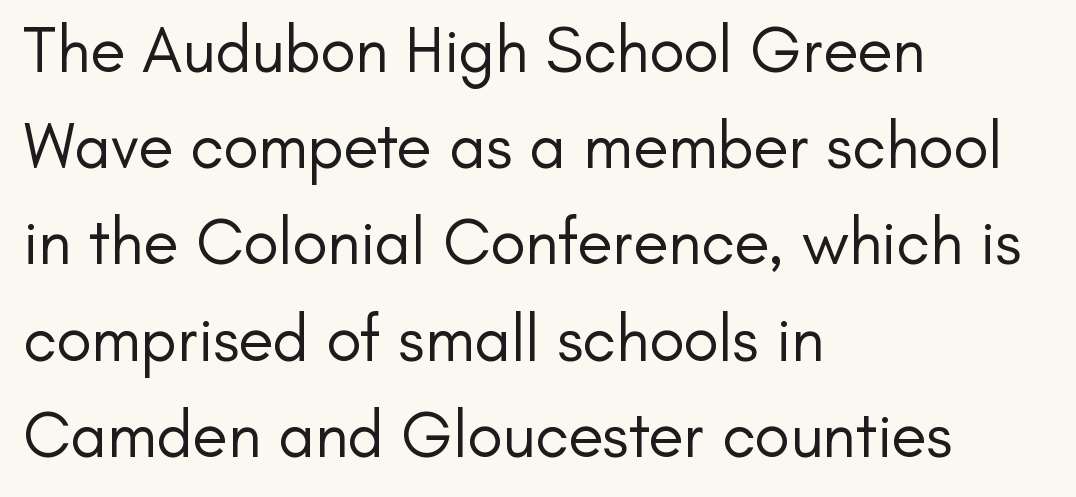
The image shows 65 px regular-weight sans-serif type, upright; set left-aligned, normal line spacing (1.48x), normal letter spacing, not underlined; low stroke contrast and a small x-height.
